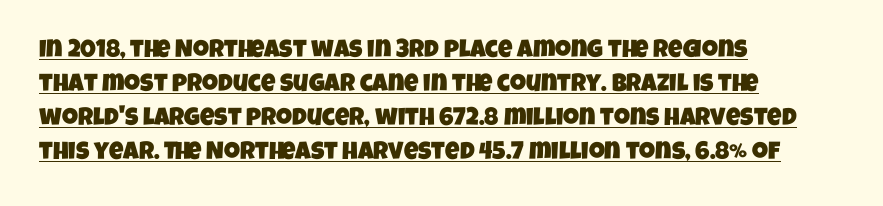
{"underline": "yes", "align": "left", "line_spacing": "normal", "line_spacing_ratio": 1.36, "letter_spacing": "normal", "letter_spacing_em": 0.0, "glyph_px": 25}
